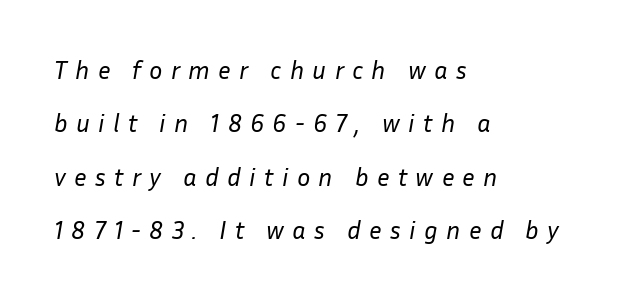
{"italic": "yes", "lean": "right", "slant_degrees": 10, "bold": "no", "underline": "no", "align": "left", "line_spacing": "loose", "line_spacing_ratio": 2.14, "letter_spacing": "wide", "letter_spacing_em": 0.33, "glyph_px": 25}
